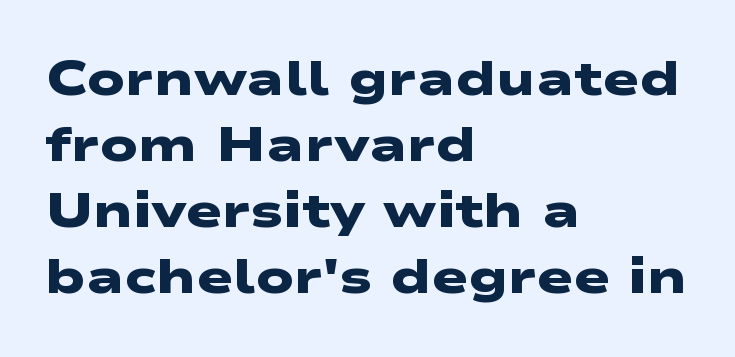
Q: Is the text bold? A: Yes.
Q: Is the typeface a serif or a sans-serif typeface? A: Sans-serif.
Q: Is the text underlined? A: No.
Q: How is the paragraph aligned? A: Left-aligned.
Q: Is the spacing between letters normal or unusually wide? A: Normal.
Q: Is the spacing between lines tight, normal or loose? A: Normal.
Q: Width (condensed, normal, or wide)? A: Wide.
Q: Stroke contrast? A: Low.
Q: x-height? A: Medium.
Q: Monospaced? A: No.
